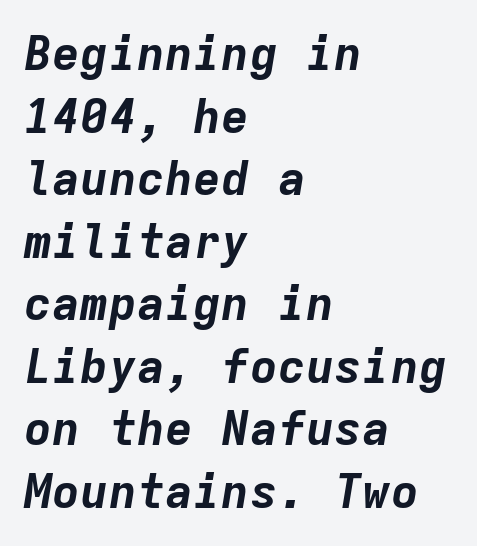
The image shows 47 px bold type, italic (leaning right), monospaced; set left-aligned, normal line spacing (1.33x), normal letter spacing, not underlined; low stroke contrast and a medium x-height.
